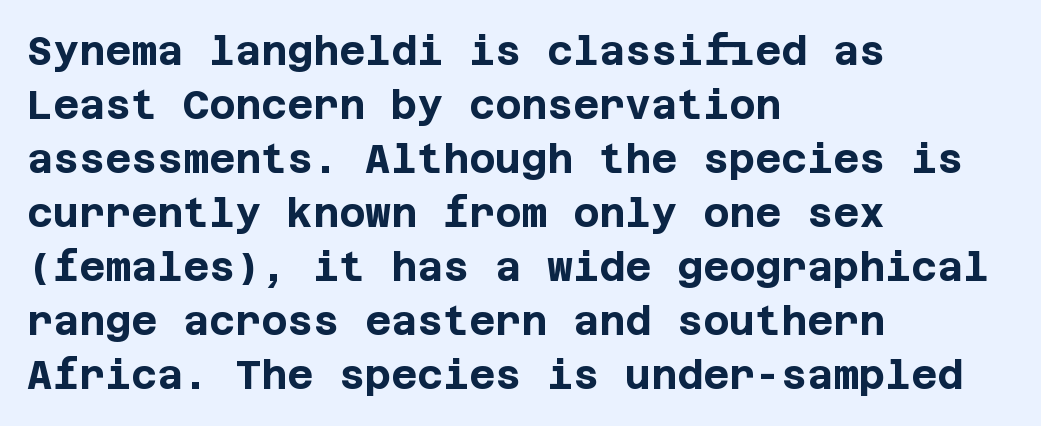
Q: Is the text bold? A: Yes.
Q: Is the text italic (slanted)? A: No, it is upright.
Q: Is the typeface a serif or a sans-serif typeface? A: Sans-serif.
Q: Is the text underlined? A: No.
Q: How is the paragraph aligned? A: Left-aligned.
Q: Is the spacing between letters normal or unusually wide? A: Normal.
Q: Is the spacing between lines tight, normal or loose? A: Normal.
Q: Width (condensed, normal, or wide)? A: Normal.
Q: Stroke contrast? A: Low.
Q: x-height? A: Large.
